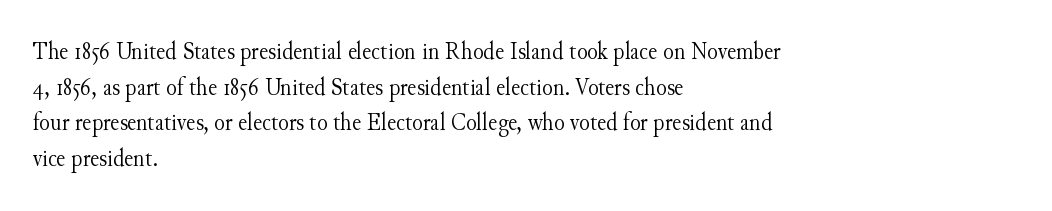
No word sits above an underline. These lines stack with their left ends in a neat column. The line-height multiplier appears to be the usual default. Ordinary non-slanted type is in use. Students, note that the glyphs here touch the page at normal intervals.
